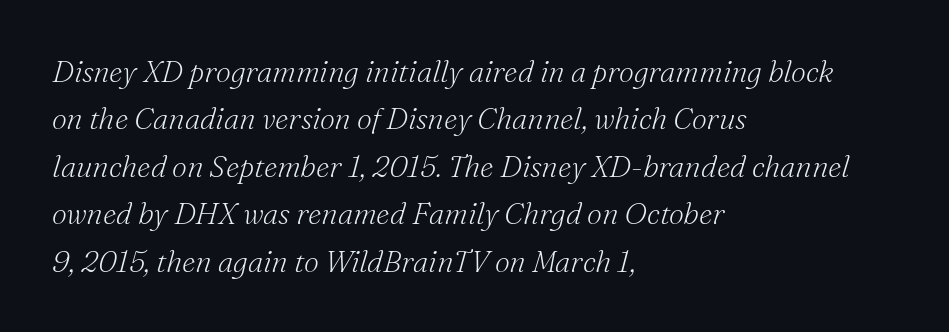
The letterforms sit at book weight or below. Look at the tracking — it's just the regular setting, nothing added. Anything drawn beneath the words? Only blank space. You can tell from the footed stems that serif type was used. You could not count columns in this text — the font is proportionally spaced.
